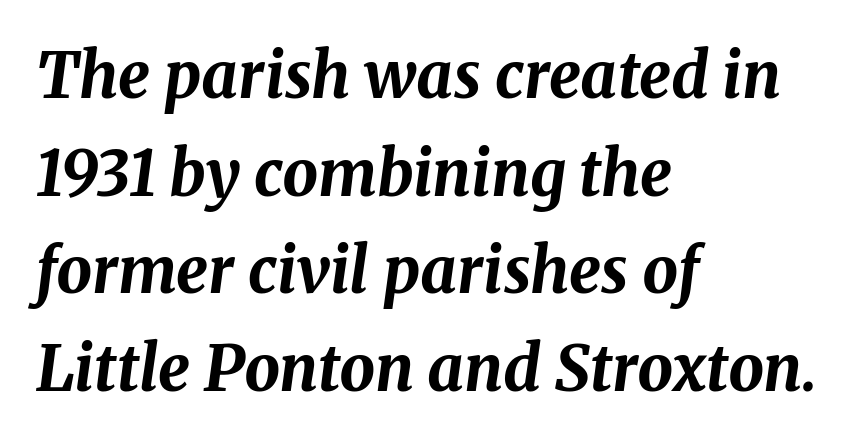
These lines are rendered in a variable-pitch font. The letters sit at their default tracking, neither squeezed nor spread. Every character sits at an angle, as italics do. The rag falls on the right side of this text block. A typesetter would call this leading conventional body-copy spacing.
